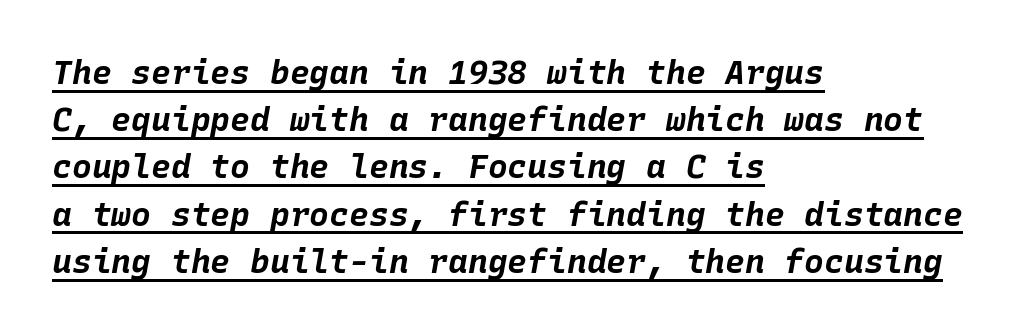
Q: Is the text bold? A: Yes.
Q: Is the text italic (slanted)? A: Yes, it leans right by about 10 degrees.
Q: Is the text underlined? A: Yes.
Q: How is the paragraph aligned? A: Left-aligned.
Q: Is the spacing between letters normal or unusually wide? A: Normal.
Q: Is the spacing between lines tight, normal or loose? A: Normal.
Q: Width (condensed, normal, or wide)? A: Normal.
Q: Stroke contrast? A: Low.
Q: x-height? A: Large.
Q: Monospaced? A: Yes.
